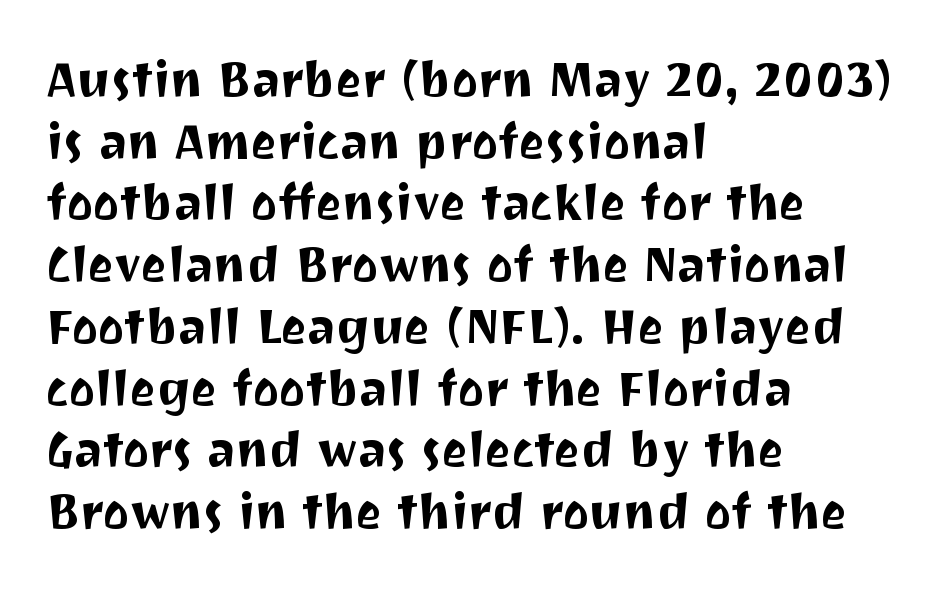
Honestly, the row spacing looks completely unremarkable. This is sans-serif lettering, the kind often seen on screens and signage. Inter-character spacing is left at the font's built-in metrics. Is this a fixed-width face? No — the glyphs have proportional, varying widths. Alignment: flush left.
